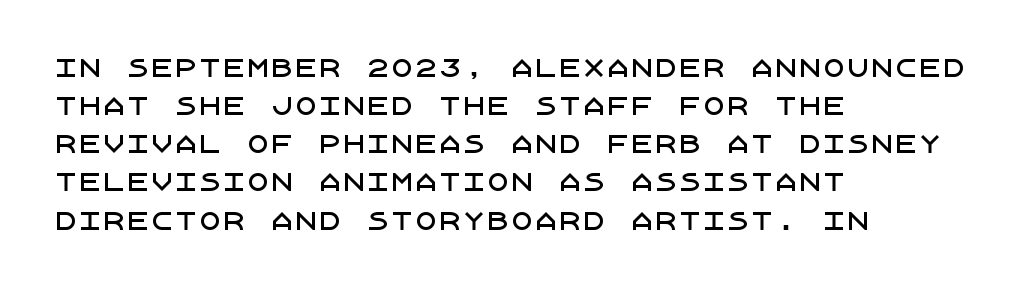
{"italic": "no", "underline": "no", "align": "left", "line_spacing": "normal", "line_spacing_ratio": 1.59, "letter_spacing": "normal", "letter_spacing_em": 0.0, "glyph_px": 24}
